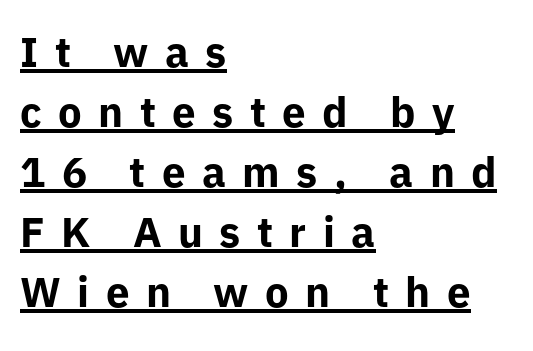
{"serif": "no", "italic": "no", "bold": "yes", "weight": "bold", "width": "normal", "stroke_contrast": "low", "x_height": "medium", "monospaced": "no", "underline": "yes", "align": "left", "line_spacing": "normal", "line_spacing_ratio": 1.43, "letter_spacing": "wide", "letter_spacing_em": 0.39, "glyph_px": 42}
